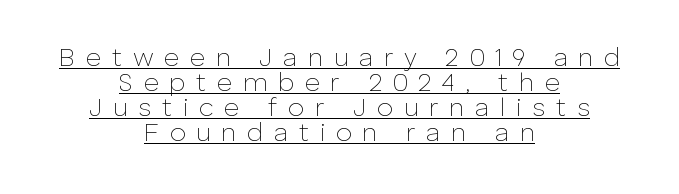
Q: Is the text bold? A: No.
Q: Is the text italic (slanted)? A: No, it is upright.
Q: Is the text underlined? A: Yes.
Q: How is the paragraph aligned? A: Centered.
Q: Is the spacing between letters normal or unusually wide? A: Unusually wide.
Q: Is the spacing between lines tight, normal or loose? A: Tight.
